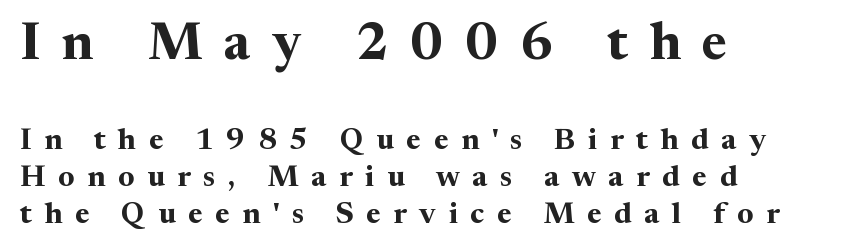
The image shows 52 px bold serif type, upright; set left-aligned, line spacing 1.24x, unusually wide letter spacing (+0.42 em), not underlined; the first (top) block is 1.73x larger; medium stroke contrast and a medium x-height.
